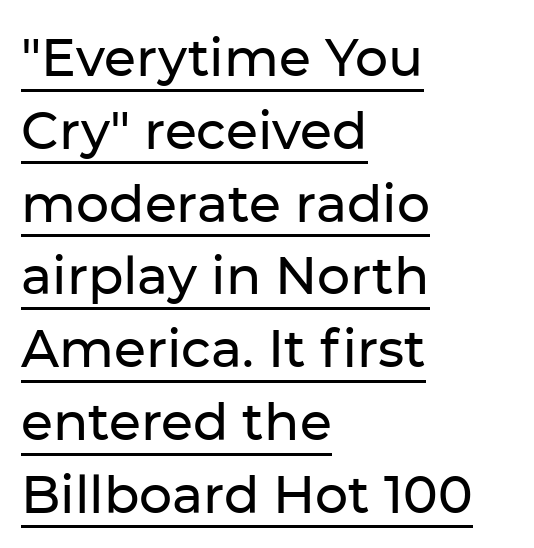
The image shows 52 px sans-serif type, upright; set left-aligned, normal line spacing (1.4x), normal letter spacing, underlined; low stroke contrast and a medium x-height.
